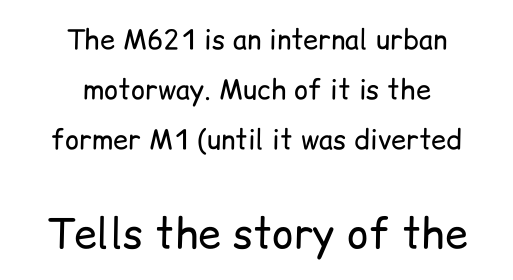
Compared with a flush-left layout, this one balances lines on the center instead. A typesetter would call this proportional, since set widths differ per character. The font family rendered here belongs to the sans-serif group. Rendered with straight, roman letterforms. Reading top to bottom, the characters get bigger at the block break.
